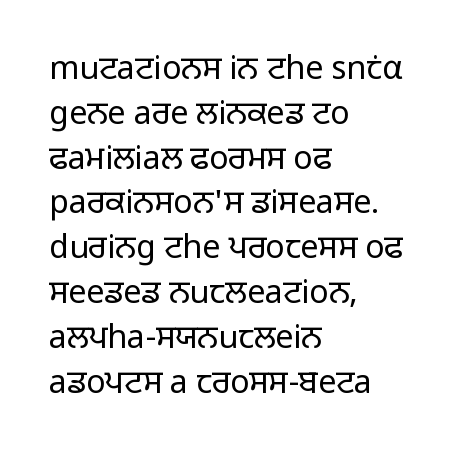
Q: Is the text bold? A: No.
Q: Is the text italic (slanted)? A: No, it is upright.
Q: Is the typeface a serif or a sans-serif typeface? A: Sans-serif.
Q: Is the text underlined? A: No.
Q: How is the paragraph aligned? A: Left-aligned.
Q: Is the spacing between letters normal or unusually wide? A: Normal.
Q: Is the spacing between lines tight, normal or loose? A: Normal.
Q: Width (condensed, normal, or wide)? A: Normal.
Q: Stroke contrast? A: Low.
Q: x-height? A: Medium.
Q: Monospaced? A: No.
